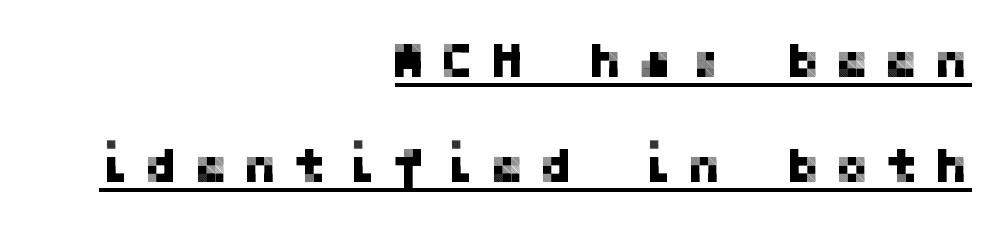
The lettering holds an erect, upright posture throughout. Observe the absence of serifs on each vertical stroke in this sample. Looks like someone drew a line under every word here. The lines are spread far apart with generous leading. If you drew a ruler down the right edge, every line would touch it. The letters are spread apart with noticeably loose tracking.
